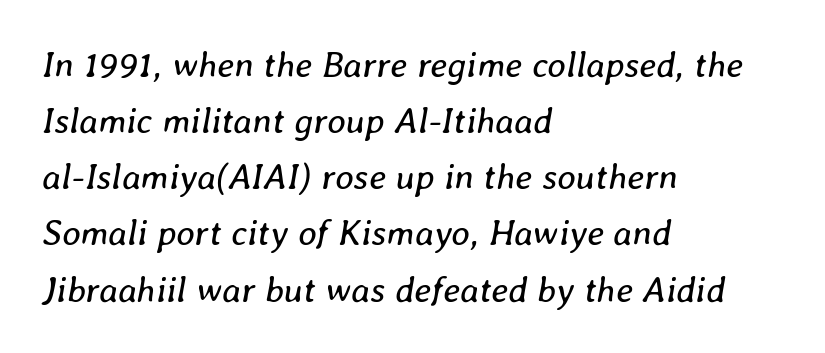
Q: Is the text bold? A: No.
Q: Is the text italic (slanted)? A: Yes, it leans right by about 8 degrees.
Q: Is the text underlined? A: No.
Q: How is the paragraph aligned? A: Left-aligned.
Q: Is the spacing between letters normal or unusually wide? A: Normal.
Q: Is the spacing between lines tight, normal or loose? A: Normal.
Q: Width (condensed, normal, or wide)? A: Normal.
Q: Stroke contrast? A: Low.
Q: x-height? A: Medium.
Q: Monospaced? A: No.
